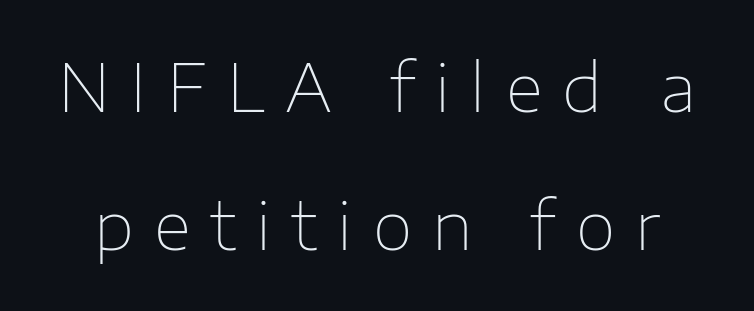
The passage shown is typeset with a sans-serif family. The line-height multiplier appears high, well above default. This sample uses an upright cut, with every glyph sitting square on the baseline. In terms of letterspacing, this is a distinctly airy, spread setting.
